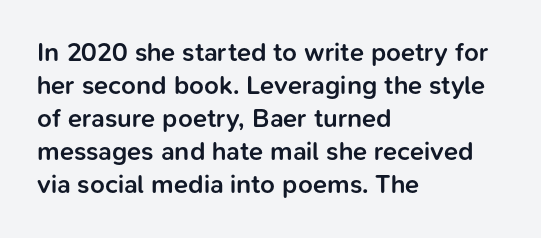
The space beneath each line is pristine and unruled. Notice how the stems are strictly vertical — no italics here. Weight: semibold (demi). Is the letter spacing exaggerated? No — it looks like the ordinary default. The line-height multiplier appears to be the usual default. Short and long lines alike share a common starting point at left.
